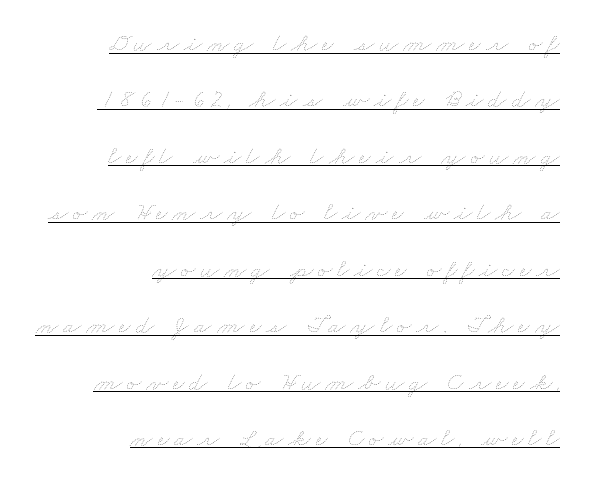
The image shows 26 px text type; set right-aligned, loose line spacing (2.17x), underlined.
